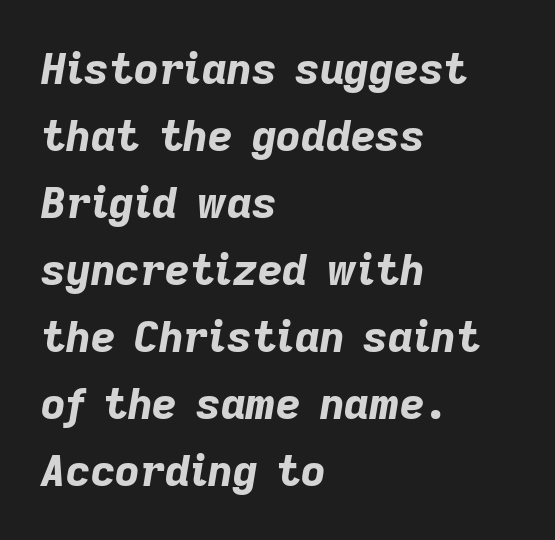
{"italic": "yes", "lean": "right", "slant_degrees": 9, "bold": "yes", "weight": "bold", "width": "normal", "stroke_contrast": "low", "x_height": "medium", "monospaced": "no", "underline": "no", "align": "left", "line_spacing": "normal", "line_spacing_ratio": 1.56, "letter_spacing": "normal", "letter_spacing_em": 0.0, "glyph_px": 43}
